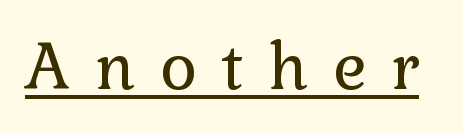
Ordinary non-slanted type is in use. The type family on display is of the serif kind. Character widths vary here, with narrow letters taking less room than wide ones. How are the letters spaced? Widely, with obvious added tracking. A light-to-regular cut is what we see here. Check the space under the baseline: a stroke is drawn there.
